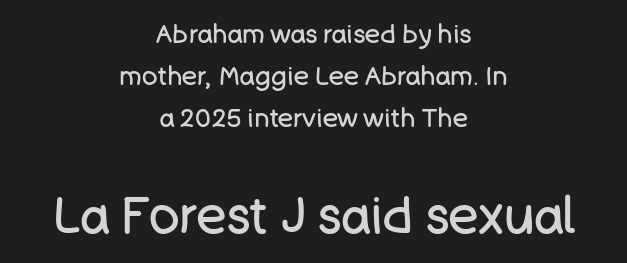
Short note: letters normally spaced. Is this a heavy cut? Hardly; it is regular or lighter. The block of text has a typical density, with ordinary space between rows. Visually, the bottom section dominates because its glyphs are scaled up. Each letter keeps its own natural width here, so spacing adapts to shape. Serifs: no, the terminals of the letterforms are clean.
